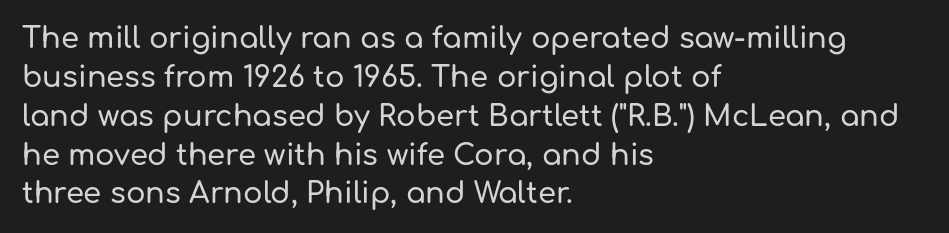
The letters stand upright; this is a roman face. Between one letter and the next there's only the usual sliver of space. Each row of text sits above clean, open space. The glyphs in this specimen are sans serif. The block of text has a typical density, with ordinary space between rows. This sample has the flowing, uneven cadence of proportional lettering.
